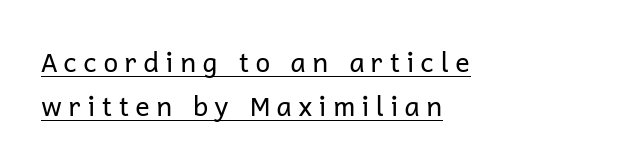
Q: Is the text bold? A: No.
Q: Is the text italic (slanted)? A: No, it is upright.
Q: Is the text underlined? A: Yes.
Q: How is the paragraph aligned? A: Left-aligned.
Q: Is the spacing between letters normal or unusually wide? A: Unusually wide.
Q: Is the spacing between lines tight, normal or loose? A: Normal.
